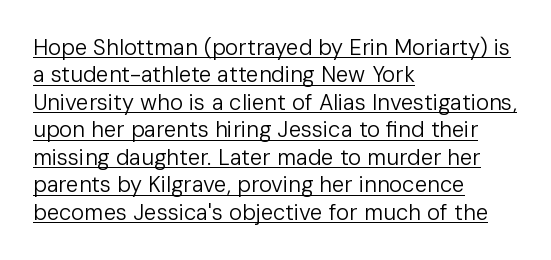
{"italic": "no", "bold": "no", "underline": "yes", "align": "left", "line_spacing": "normal", "line_spacing_ratio": 1.25, "letter_spacing": "normal", "letter_spacing_em": 0.0, "glyph_px": 22}
